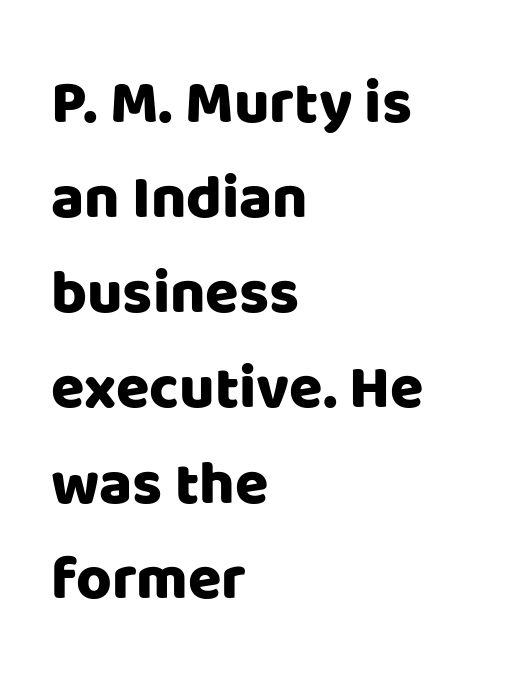
What stands out about the letter spacing? Nothing — it is the standard amount. Notice how the passage keeps a crisp vertical edge on the left only. It's the straight-up-and-down kind of type. Does the leading feel generous? No, just average.
